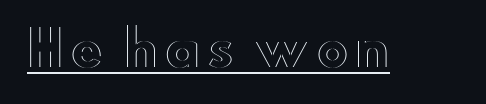
What decoration does the sample have? An underline. The axis of the letterforms is exactly vertical. The letters advance in unequal steps, a hallmark of proportional type.
